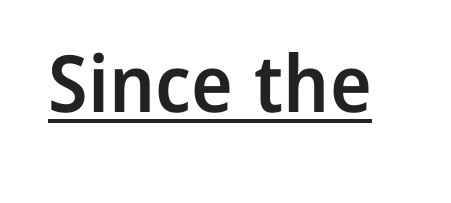
{"serif": "no", "italic": "no", "bold": "semi", "weight": "semibold", "width": "normal", "stroke_contrast": "low", "x_height": "medium", "monospaced": "no", "underline": "yes", "letter_spacing": "normal", "letter_spacing_em": 0.0, "glyph_px": 79}
